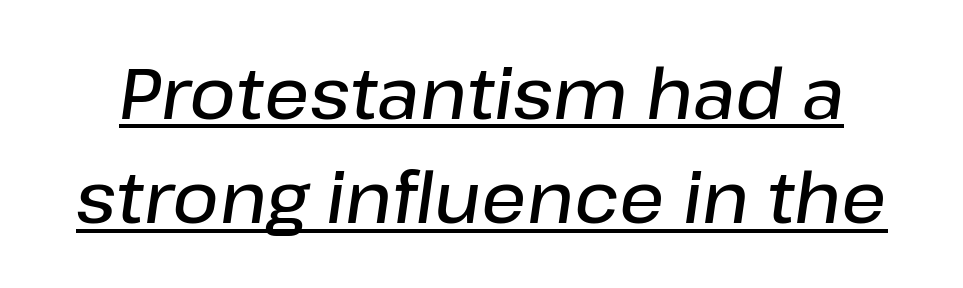
{"italic": "yes", "lean": "right", "slant_degrees": 8, "bold": "semi", "weight": "semibold", "width": "normal", "stroke_contrast": "low", "x_height": "medium", "monospaced": "no", "underline": "yes", "line_spacing": "normal", "line_spacing_ratio": 1.47, "letter_spacing": "normal", "letter_spacing_em": 0.0, "glyph_px": 71}
